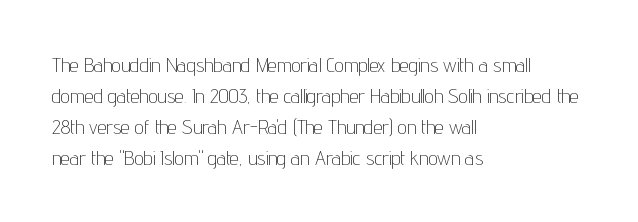
The image shows 20 px text type, upright; set left-aligned, normal line spacing (1.55x), normal letter spacing, not underlined.
